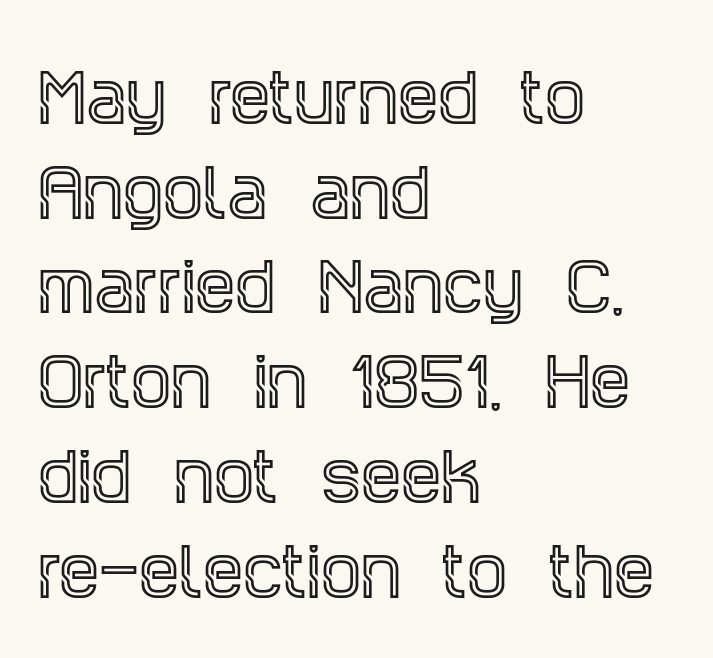
The font family rendered here belongs to the serif group. Compared with typical body copy, the letter spacing here is the same. The face used here is proportionally spaced, like ordinary book or web type. This sample uses an upright cut, with every glyph sitting square on the baseline. If you measured baseline to baseline, you'd find a middling distance.
